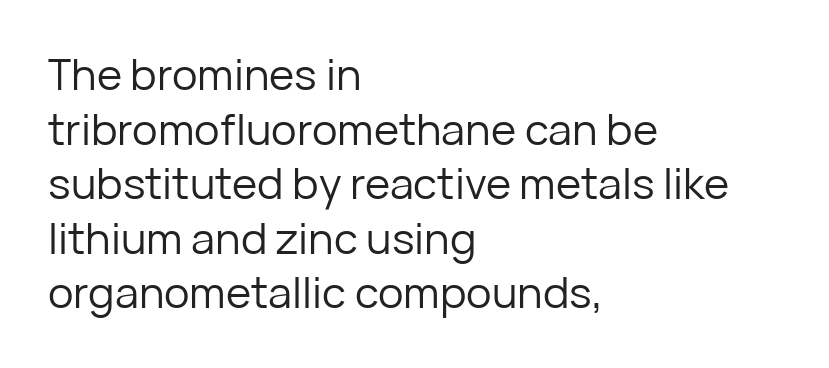
{"serif": "no", "italic": "no", "bold": "no", "weight": "regular", "width": "normal", "stroke_contrast": "low", "x_height": "medium", "monospaced": "no", "underline": "no", "align": "left", "line_spacing": "normal", "line_spacing_ratio": 1.27, "letter_spacing": "normal", "letter_spacing_em": 0.0, "glyph_px": 43}
